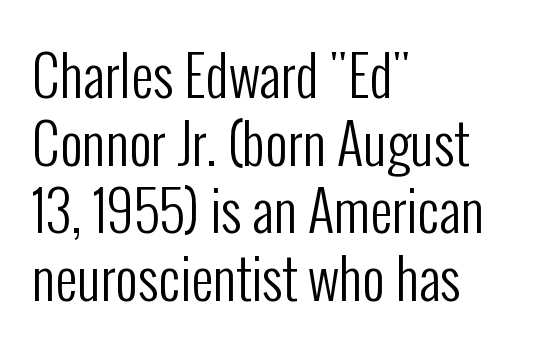
The image shows 55 px regular-weight, condensed sans-serif type, upright; set left-aligned, line spacing 1.23x, normal letter spacing, not underlined; low stroke contrast and a medium x-height.
